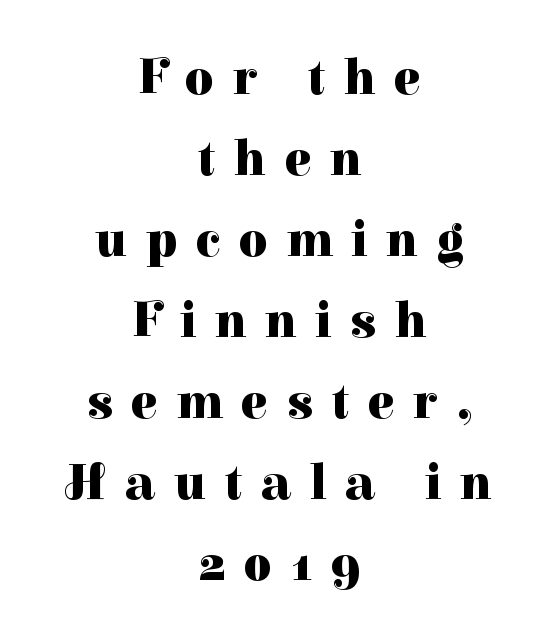
{"serif": "yes", "italic": "no", "bold": "yes", "weight": "heavy", "width": "normal", "stroke_contrast": "high", "x_height": "medium", "monospaced": "no", "underline": "no", "align": "center", "line_spacing": "normal", "line_spacing_ratio": 1.62, "letter_spacing": "wide", "letter_spacing_em": 0.37, "glyph_px": 50}
